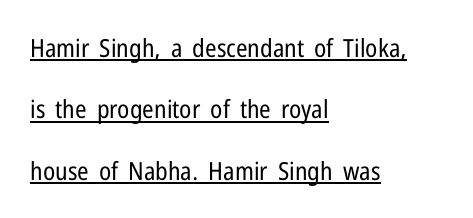
The image shows 25 px text type, upright; set left-aligned, loose line spacing (2.46x), normal letter spacing, underlined.
